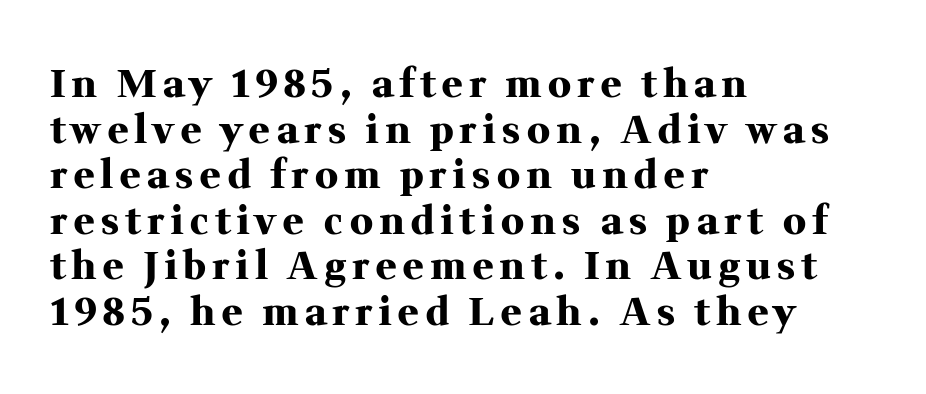
The image shows 38 px heavy serif type, upright; set left-aligned, line spacing 1.2x, not underlined; medium stroke contrast and a medium x-height.
